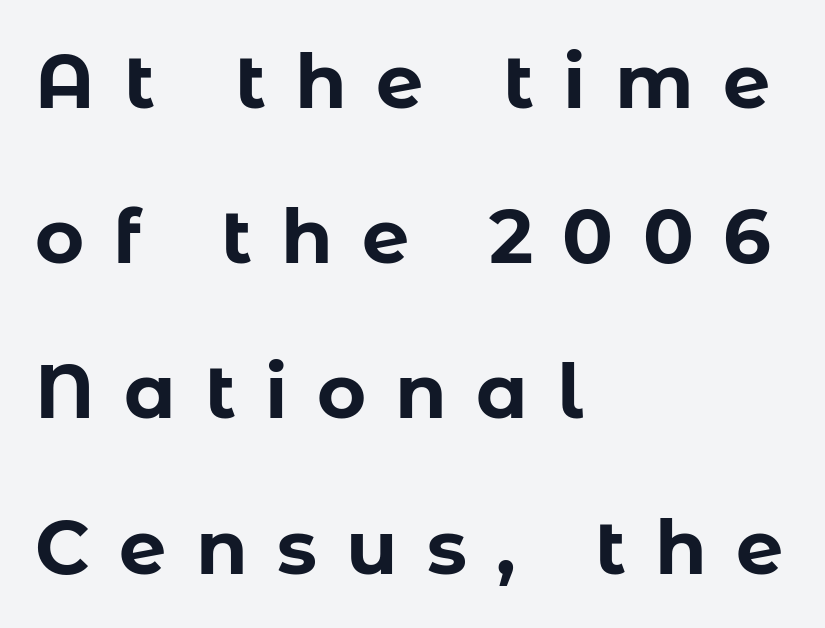
The image shows 75 px bold sans-serif type, upright; set left-aligned, loose line spacing (2.07x), unusually wide letter spacing (+0.39 em), not underlined; low stroke contrast and a medium x-height.
